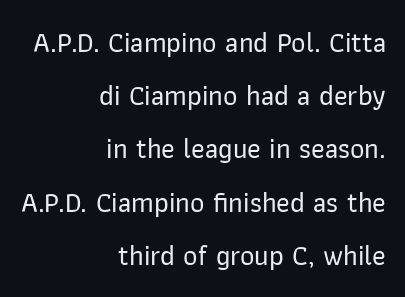
Q: Is the text italic (slanted)? A: No, it is upright.
Q: Is the typeface a serif or a sans-serif typeface? A: Sans-serif.
Q: Is the text underlined? A: No.
Q: How is the paragraph aligned? A: Right-aligned.
Q: Is the spacing between letters normal or unusually wide? A: Normal.
Q: Is the spacing between lines tight, normal or loose? A: Loose.
Q: Width (condensed, normal, or wide)? A: Normal.
Q: Stroke contrast? A: Low.
Q: x-height? A: Medium.
Q: Monospaced? A: No.
